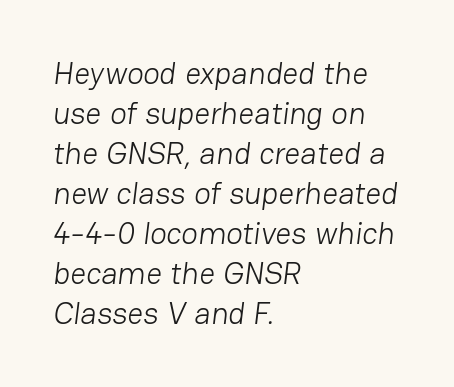
Q: Is the text bold? A: No.
Q: Is the typeface a serif or a sans-serif typeface? A: Sans-serif.
Q: Is the text underlined? A: No.
Q: How is the paragraph aligned? A: Left-aligned.
Q: Is the spacing between letters normal or unusually wide? A: Normal.
Q: Is the spacing between lines tight, normal or loose? A: Normal.
Q: Width (condensed, normal, or wide)? A: Normal.
Q: Stroke contrast? A: Low.
Q: x-height? A: Medium.
Q: Monospaced? A: No.
